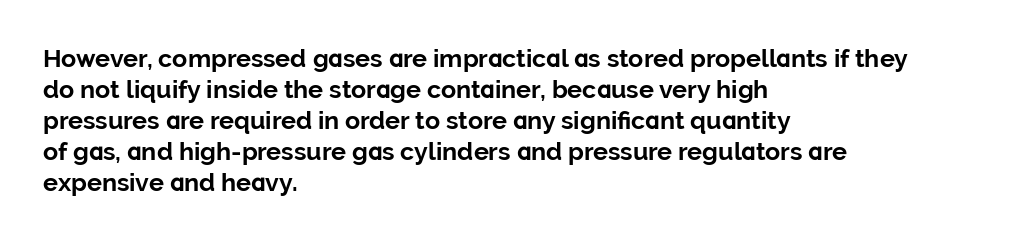
You'd pick this weight for a headline — it's a proper bold. Upright lettering throughout. Nothing unusual about the tracking: characters are spaced as the font intends. Check the space under the baseline: it is left empty.
